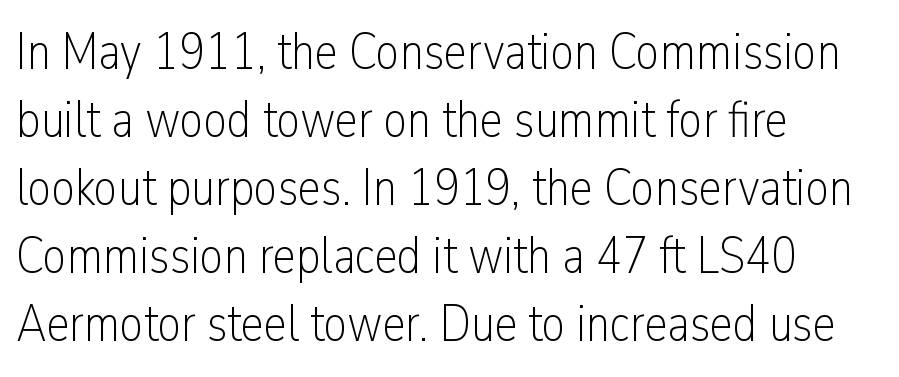
{"serif": "no", "italic": "no", "bold": "no", "weight": "light", "width": "condensed", "stroke_contrast": "low", "x_height": "medium", "monospaced": "no", "underline": "no", "align": "left", "line_spacing": "normal", "line_spacing_ratio": 1.31, "letter_spacing": "normal", "letter_spacing_em": 0.0, "glyph_px": 52}
